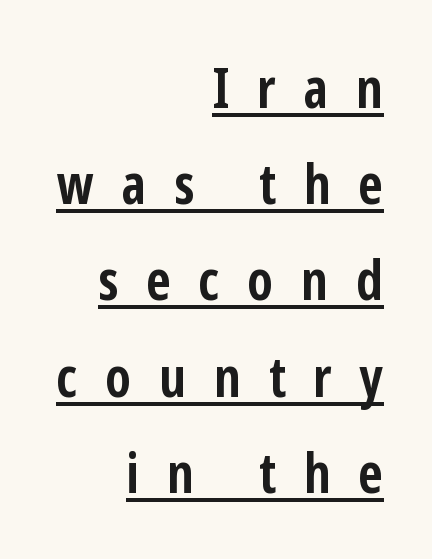
The image shows 55 px semibold, condensed sans-serif type, upright; set right-aligned, line spacing 1.75x, unusually wide letter spacing (+0.5 em), underlined; low stroke contrast and a medium x-height.
